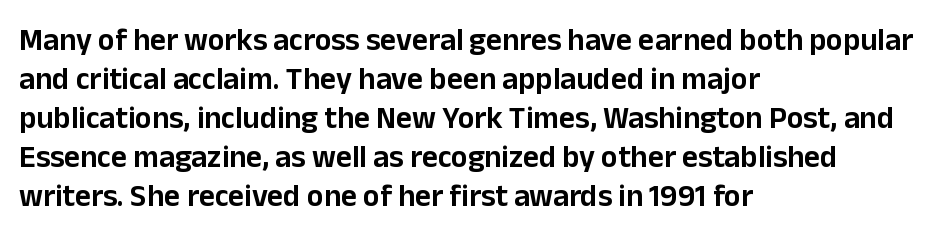
Which margin do the lines hug? The left one — the right edge is uneven. These lines are rendered in a variable-pitch font. Baseline-to-baseline distance is the conventional proportion of letter height. The passage shown is typeset with a sans-serif family. Posture: vertical.
